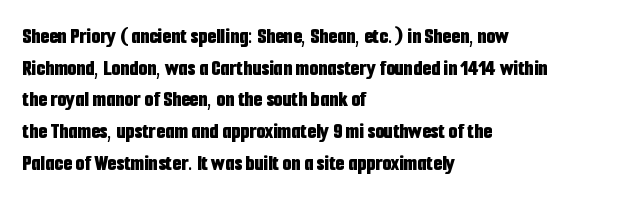
The image shows 23 px bold type, upright; set left-aligned, normal line spacing (1.38x), normal letter spacing, not underlined.
